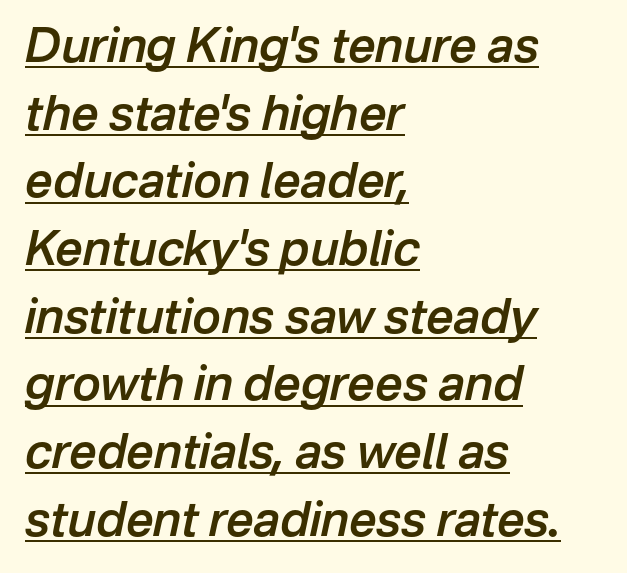
The image shows 48 px semibold type, italic (leaning right); set left-aligned, normal line spacing (1.41x), normal letter spacing, underlined; low stroke contrast and a medium x-height.
